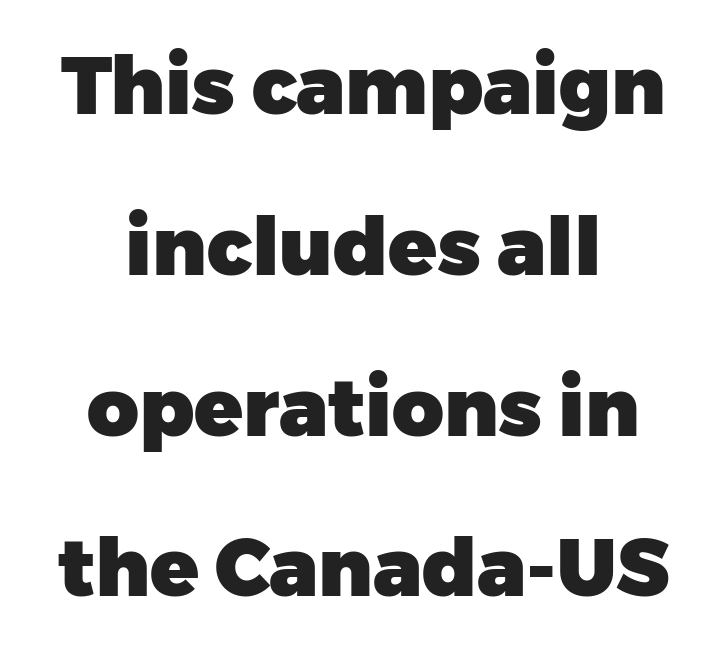
{"serif": "no", "italic": "no", "bold": "yes", "weight": "heavy", "width": "normal", "stroke_contrast": "low", "x_height": "medium", "monospaced": "no", "underline": "no", "align": "center", "line_spacing": "loose", "line_spacing_ratio": 2.01, "letter_spacing": "normal", "letter_spacing_em": 0.0, "glyph_px": 80}
